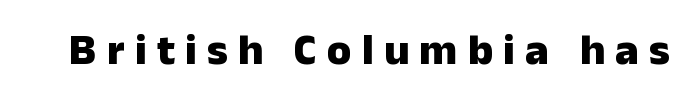
{"serif": "no", "italic": "no", "bold": "yes", "weight": "heavy", "width": "normal", "stroke_contrast": "low", "x_height": "medium", "monospaced": "no", "underline": "no", "letter_spacing": "wide", "letter_spacing_em": 0.23, "glyph_px": 44}
